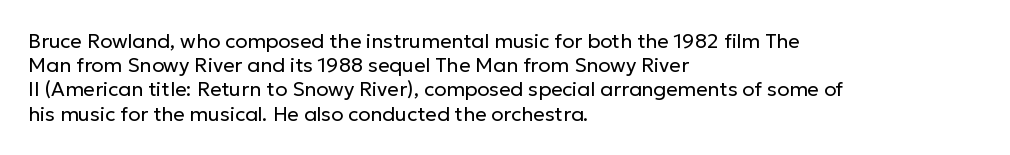
Q: Is the text bold? A: No.
Q: Is the text italic (slanted)? A: No, it is upright.
Q: Is the text underlined? A: No.
Q: How is the paragraph aligned? A: Left-aligned.
Q: Is the spacing between letters normal or unusually wide? A: Normal.
